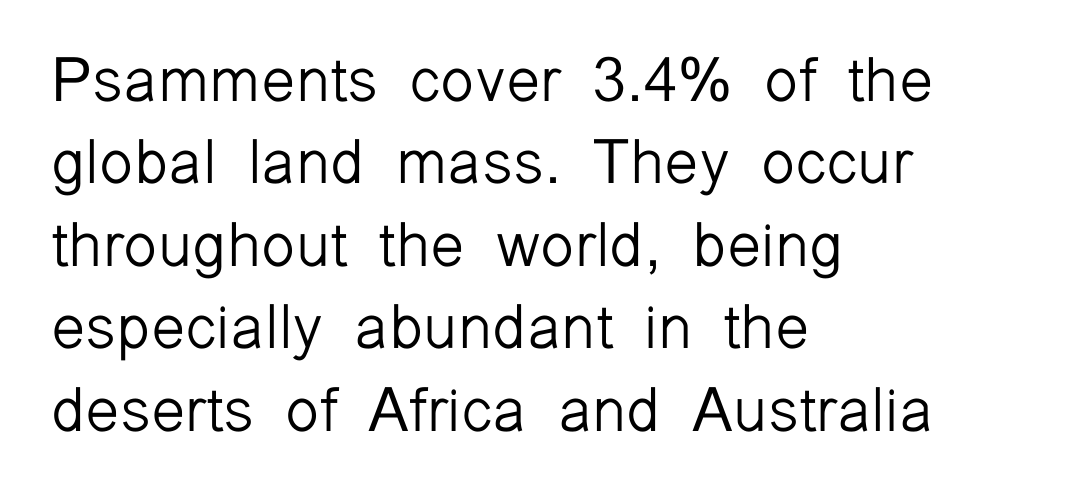
Is the block centered? No — it sits flush against the left margin. Style check: upright. Observe the absence of serifs on each vertical stroke in this sample. Students, note that the glyphs here touch the page at normal intervals.
